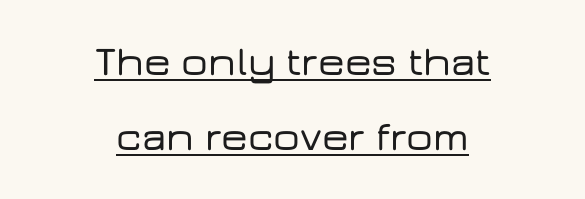
Nope, not italic — everything's standing straight. Students, note that the glyphs here touch the page at normal intervals. The sample's only ornament is a line tracing under the words. The lines in this sample share a center point and differ in where they start and stop.
